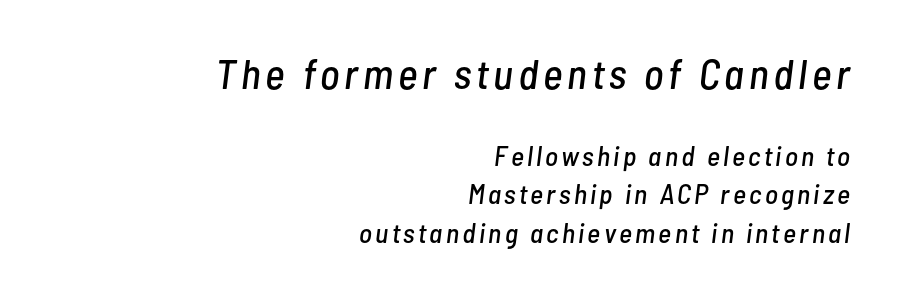
The image shows 42 px condensed type, italic (leaning right); set right-aligned, normal line spacing (1.37x), not underlined; the first (top) block is 1.5x larger; low stroke contrast and a medium x-height.
